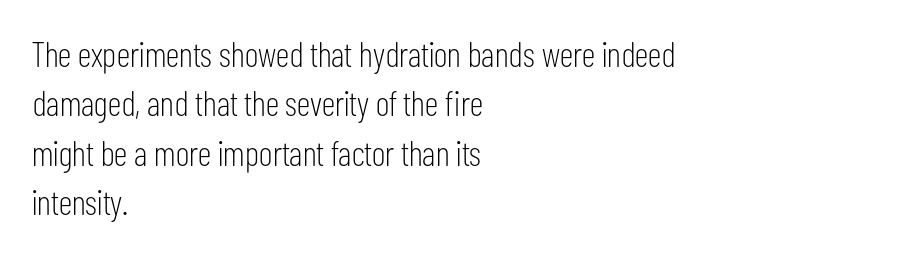
{"serif": "no", "italic": "no", "bold": "no", "weight": "light", "width": "condensed", "stroke_contrast": "low", "x_height": "medium", "monospaced": "no", "underline": "no", "align": "left", "line_spacing": "normal", "line_spacing_ratio": 1.41, "letter_spacing": "normal", "letter_spacing_em": 0.0, "glyph_px": 35}
